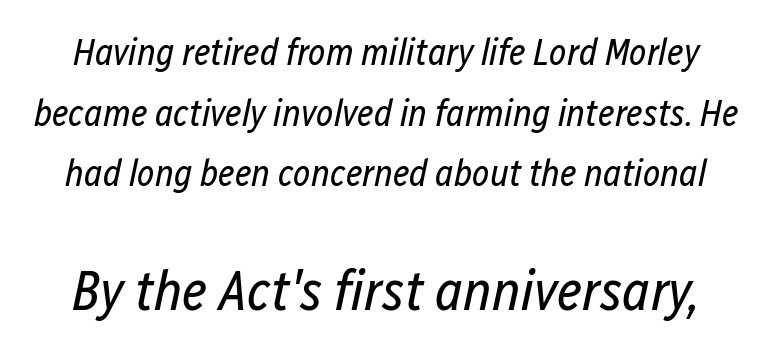
The image shows 56 px regular-weight, condensed type, italic (leaning right); set normal line spacing (1.64x), normal letter spacing, not underlined; the second (bottom) block is 1.51x larger; low stroke contrast and a medium x-height.
